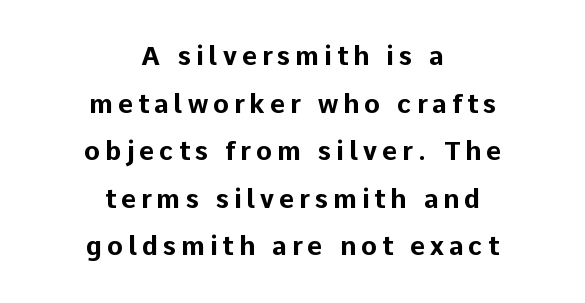
Q: Is the text bold? A: Yes.
Q: Is the text italic (slanted)? A: No, it is upright.
Q: Is the text underlined? A: No.
Q: How is the paragraph aligned? A: Centered.
